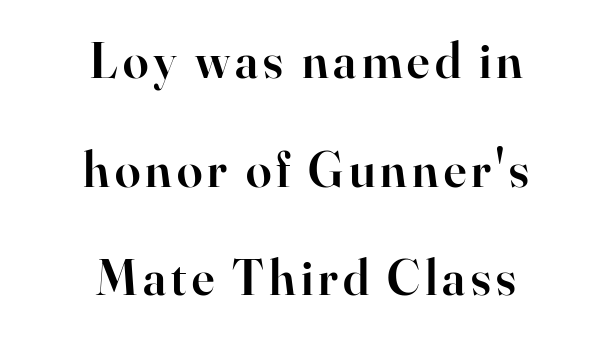
Q: Is the text bold? A: Semi-bold.
Q: Is the text italic (slanted)? A: No, it is upright.
Q: Is the typeface a serif or a sans-serif typeface? A: Serif.
Q: Is the text underlined? A: No.
Q: How is the paragraph aligned? A: Centered.
Q: Is the spacing between lines tight, normal or loose? A: Loose.
Q: Width (condensed, normal, or wide)? A: Normal.
Q: Stroke contrast? A: High.
Q: x-height? A: Small.
Q: Monospaced? A: No.
